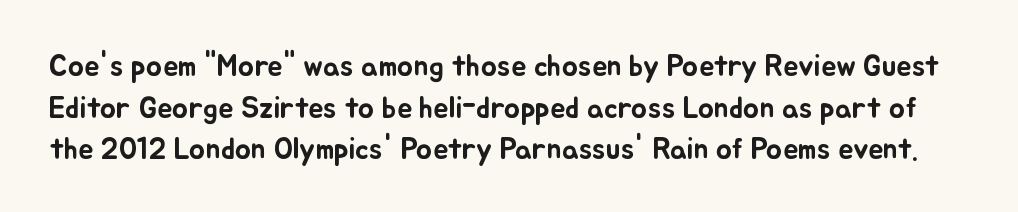
There is no visible air inserted between adjacent glyphs. Do the letters lean? They stand straight. You could not count columns in this text — the font is proportionally spaced. Rows of type keep a routine distance in the vertical direction. The space beneath each line is pristine and unruled.
